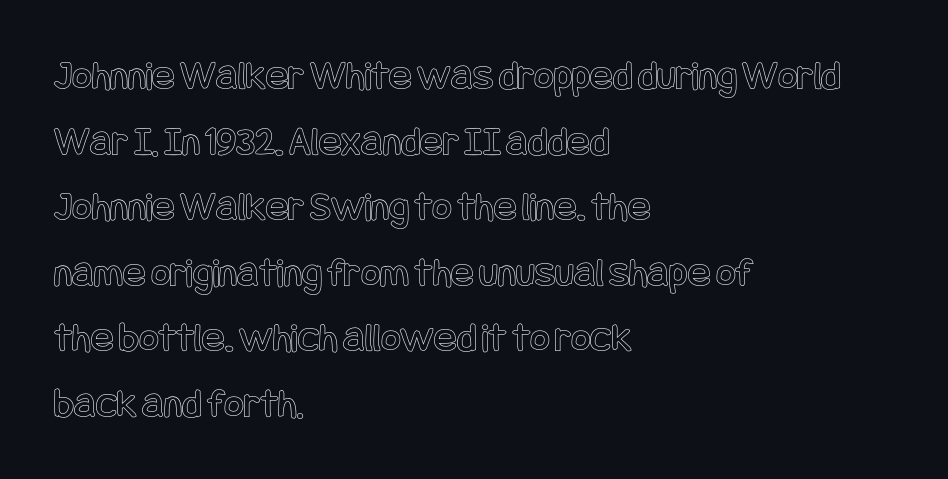
The image shows 42 px condensed type, upright; set left-aligned, normal line spacing (1.56x), normal letter spacing, not underlined; a large x-height.
